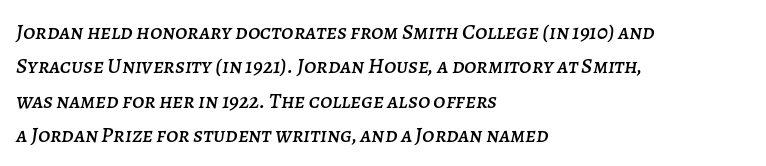
Q: Is the text italic (slanted)? A: Yes, it leans right by about 7 degrees.
Q: Is the text underlined? A: No.
Q: How is the paragraph aligned? A: Left-aligned.
Q: Is the spacing between letters normal or unusually wide? A: Normal.
Q: Is the spacing between lines tight, normal or loose? A: Normal.
